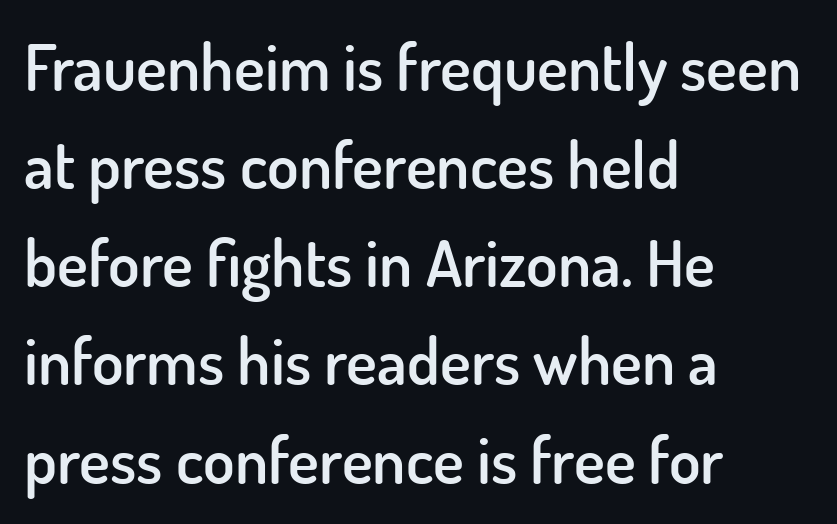
{"serif": "no", "italic": "no", "bold": "semi", "weight": "semibold", "width": "normal", "stroke_contrast": "low", "x_height": "small", "monospaced": "no", "underline": "no", "align": "left", "line_spacing": "normal", "line_spacing_ratio": 1.51, "letter_spacing": "normal", "letter_spacing_em": 0.0, "glyph_px": 65}
